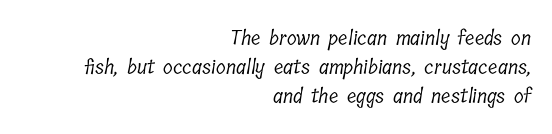
Think standard paragraph weight, or any step lighter than that. The text block is weighted toward the right margin, trailing off unevenly leftward. Is the letter spacing exaggerated? No — it looks like the ordinary default. Check the space under the baseline: it is left empty. Quick note: interline space is typical.
